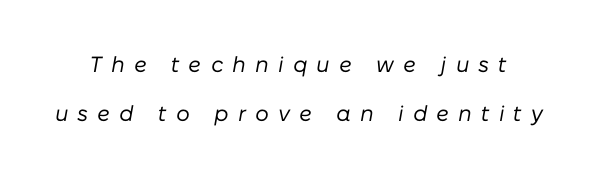
There's an unmistakable incline to the writing here. Look at the tracking — it's clearly loosened, letters drifting apart. Ink coverage per letter is moderate at most. The space beneath each line is pristine and unruled. The leading is generous, giving the passage an open texture.
